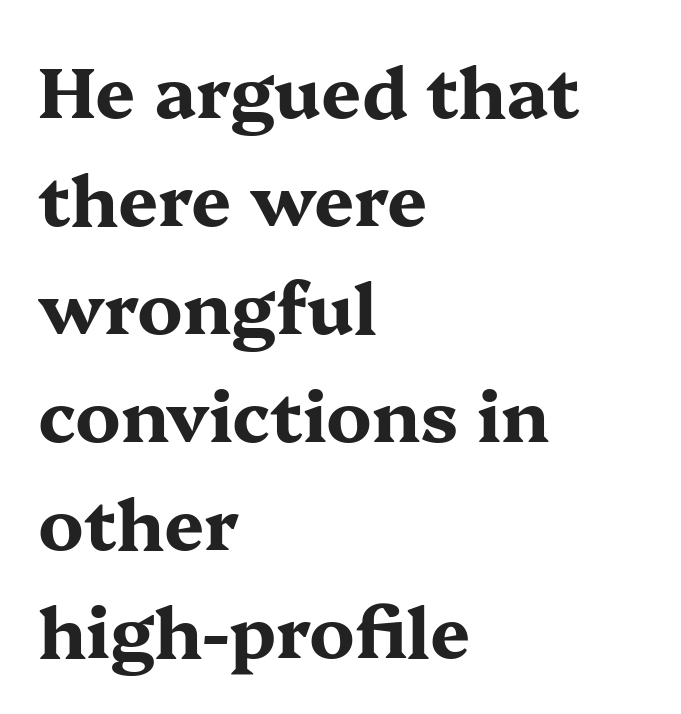
Note: serifs present on the glyphs. Inter-character spacing is left at the font's built-in metrics. The space between consecutive lines is moderate. Bare-footed words on every line. The letters advance in unequal steps, a hallmark of proportional type. Line starts are locked; line ends wander.
